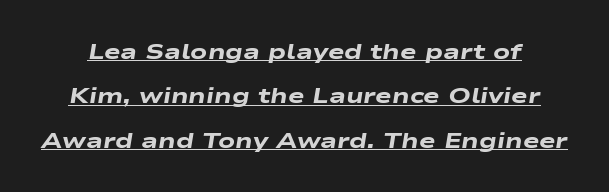
The image shows 22 px bold type, italic (leaning right); set loose line spacing (2.02x), normal letter spacing, underlined.
